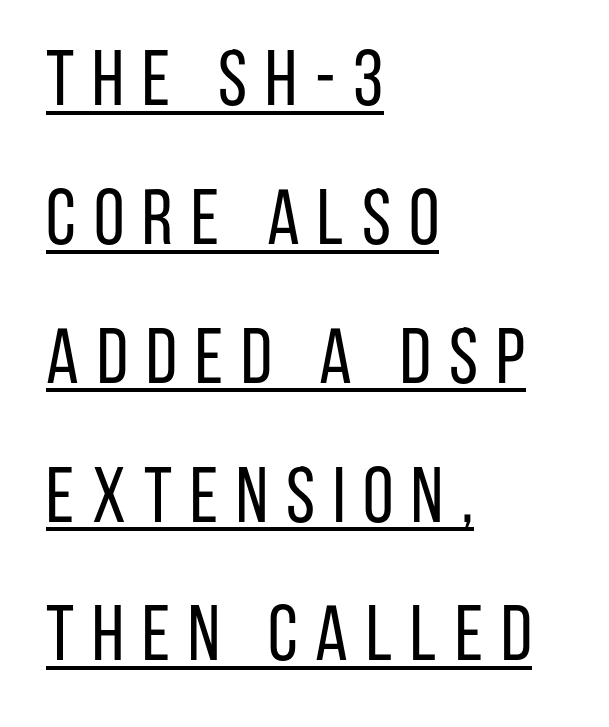
Students, note that the glyphs here are deliberately spaced far apart. Character widths vary here, with narrow letters taking less room than wide ones. Stroke terminals: plain, sans-serif. The passage is arranged the way most books set body copy — flush left.
